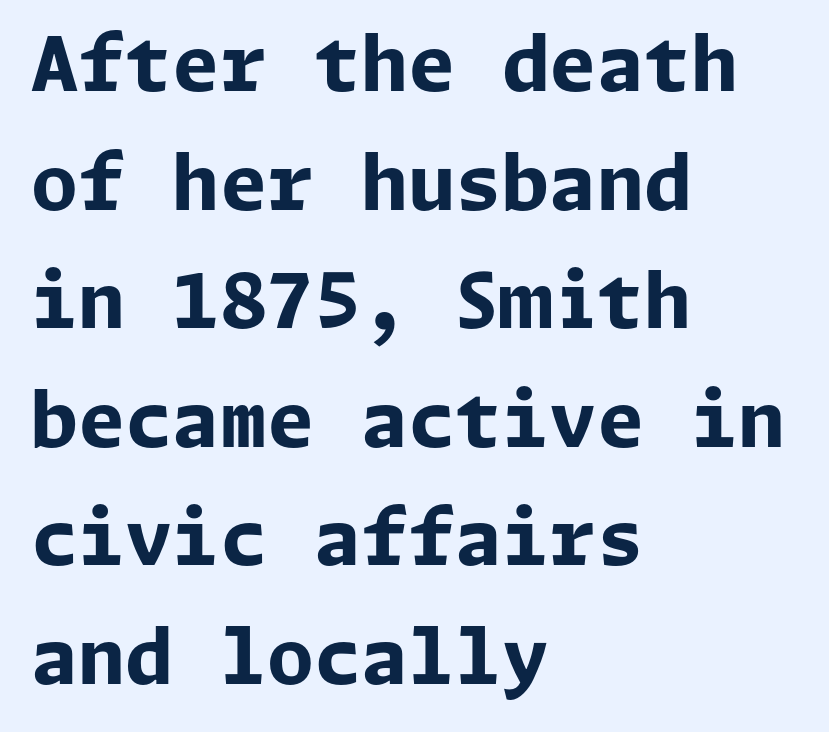
{"serif": "no", "italic": "no", "bold": "yes", "weight": "bold", "width": "normal", "stroke_contrast": "low", "x_height": "medium", "underline": "no", "align": "left", "line_spacing": "normal", "line_spacing_ratio": 1.56, "letter_spacing": "normal", "letter_spacing_em": 0.0, "glyph_px": 76}
